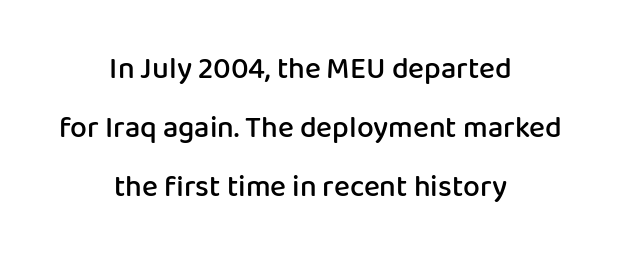
The image shows 30 px semibold sans-serif type, upright; set centered, loose line spacing (1.96x), normal letter spacing, not underlined; low stroke contrast and a medium x-height.
